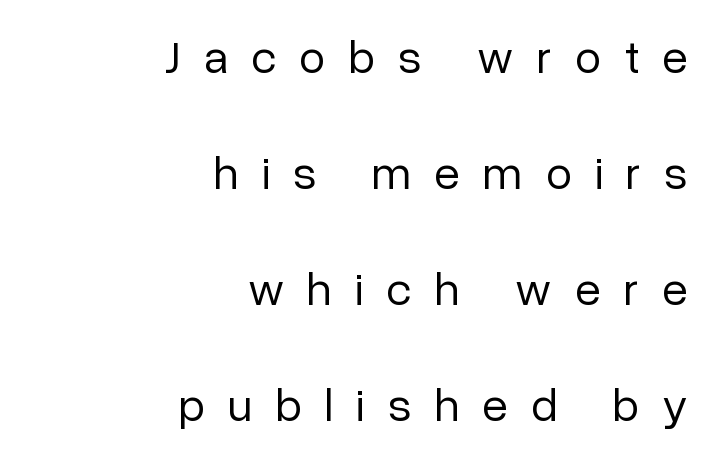
{"serif": "no", "italic": "no", "bold": "no", "weight": "regular", "width": "normal", "stroke_contrast": "low", "x_height": "medium", "monospaced": "no", "underline": "no", "align": "right", "line_spacing": "loose", "line_spacing_ratio": 2.47, "letter_spacing": "wide", "letter_spacing_em": 0.49, "glyph_px": 47}
